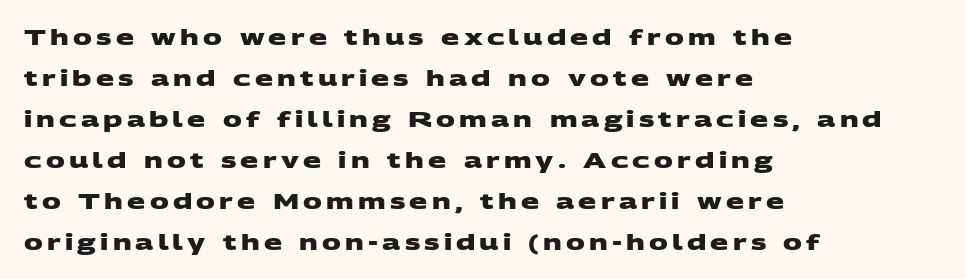
{"bold": "yes", "underline": "no", "align": "left", "line_spacing": "loose", "line_spacing_ratio": 1.95, "letter_spacing": "wide", "letter_spacing_em": 0.2, "glyph_px": 21}
